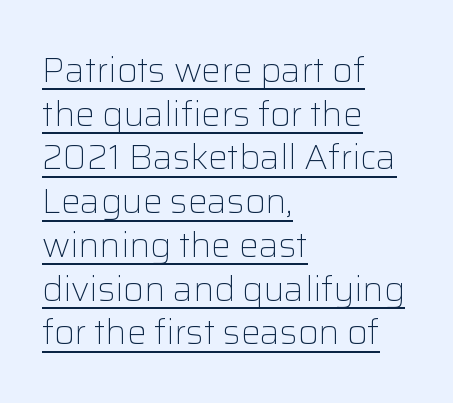
The image shows 35 px light sans-serif type, upright; set left-aligned, normal line spacing (1.25x), normal letter spacing, underlined; low stroke contrast and a medium x-height.
